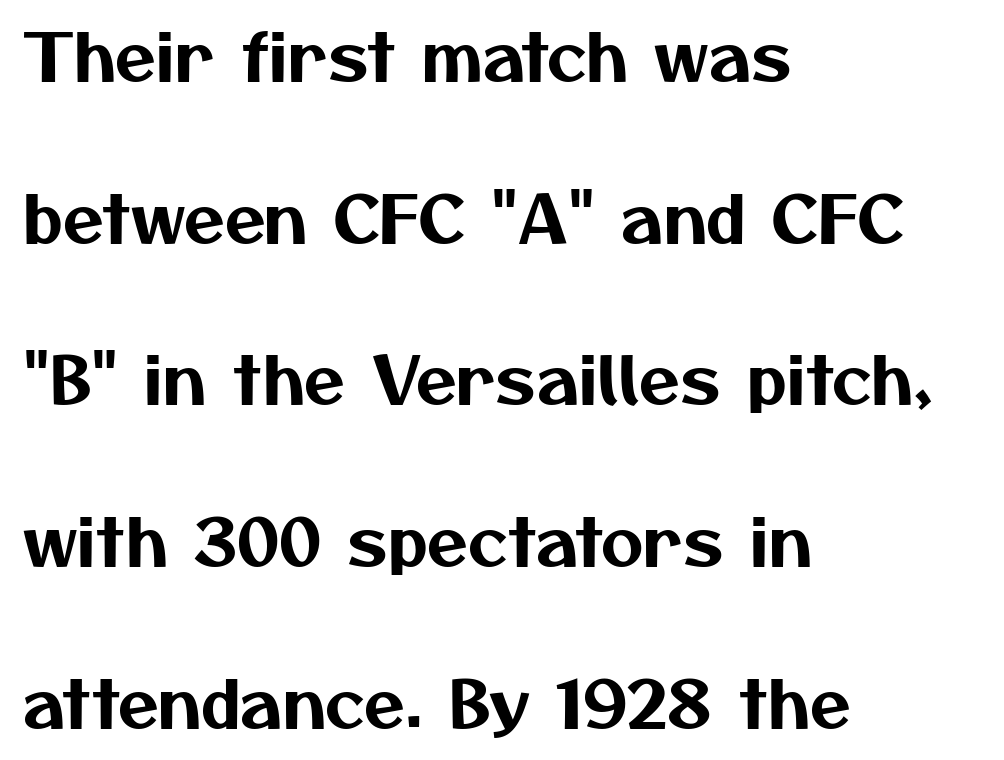
{"serif": "no", "width": "normal", "stroke_contrast": "medium", "x_height": "medium", "monospaced": "no", "underline": "no", "align": "left", "line_spacing": "loose", "line_spacing_ratio": 2.45, "letter_spacing": "normal", "letter_spacing_em": 0.0, "glyph_px": 66}
